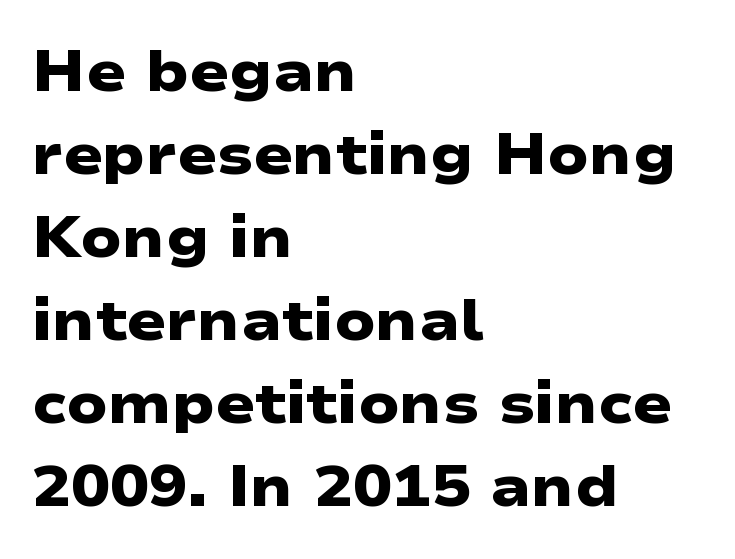
Horizontal bands of white between lines are of average thickness. Caption: multi-line text, flush left, ragged right. The face used here is a sans, in the tradition of grotesques and geometrics. Set as a true bold cut, around the 700 mark. What stands out about the letter spacing? Nothing — it is the standard amount.
